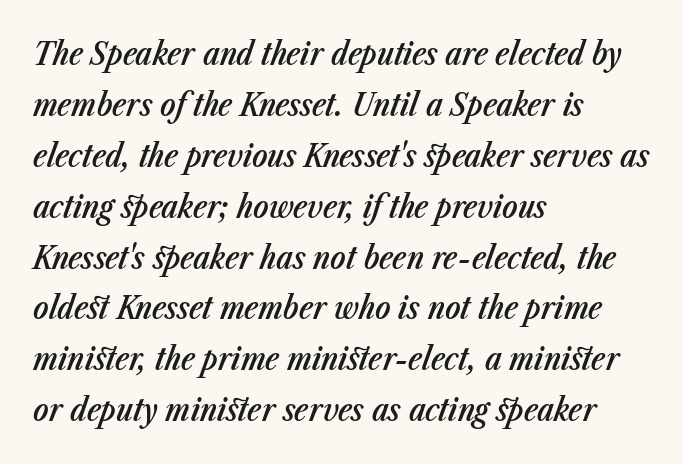
Horizontal alignment here is leftward, the default for most running prose. The passage shown is semibold, sitting just below true bold. A typesetter would call this proportional, since set widths differ per character. Quick note: interline space is typical. Words float on clear page, feet unadorned. Rendered with sloped, italic letterforms.
